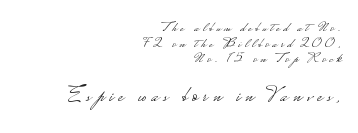
Decoration check: the copy has no underline. Students, observe: this is what under-led, compact text looks like. The second block has been scaled up relative to the first. Counters stay open thanks to moderate or lighter strokes. These lines have a slow, spaced-out rhythm from letter to letter.
